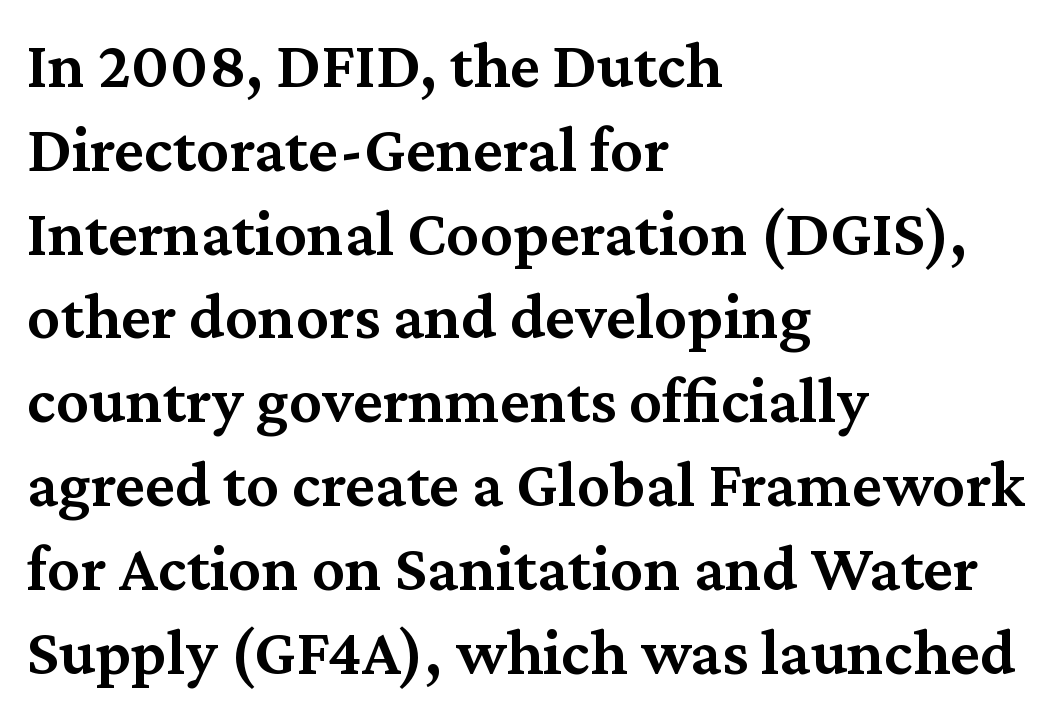
Q: Is the text bold? A: Semi-bold.
Q: Is the text italic (slanted)? A: No, it is upright.
Q: Is the typeface a serif or a sans-serif typeface? A: Serif.
Q: Is the text underlined? A: No.
Q: How is the paragraph aligned? A: Left-aligned.
Q: Is the spacing between letters normal or unusually wide? A: Normal.
Q: Is the spacing between lines tight, normal or loose? A: Normal.
Q: Width (condensed, normal, or wide)? A: Normal.
Q: Stroke contrast? A: Medium.
Q: x-height? A: Medium.
Q: Monospaced? A: No.
